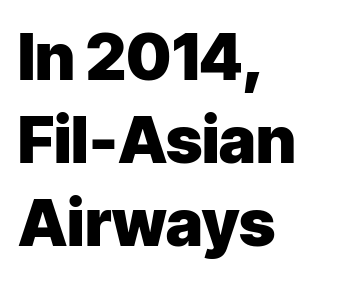
The image shows 64 px heavy sans-serif type, upright; set left-aligned, normal line spacing (1.3x), normal letter spacing, not underlined; low stroke contrast and a medium x-height.
